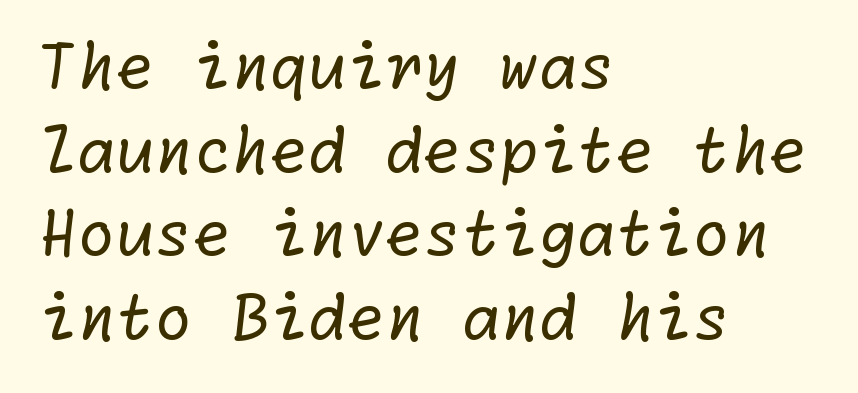
The image shows 62 px regular-weight sans-serif type; set left-aligned, normal line spacing (1.35x), normal letter spacing, not underlined; low stroke contrast and a medium x-height.
